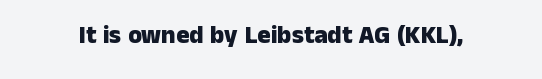
{"italic": "no", "bold": "yes", "underline": "no", "letter_spacing": "normal", "letter_spacing_em": 0.0, "glyph_px": 25}
